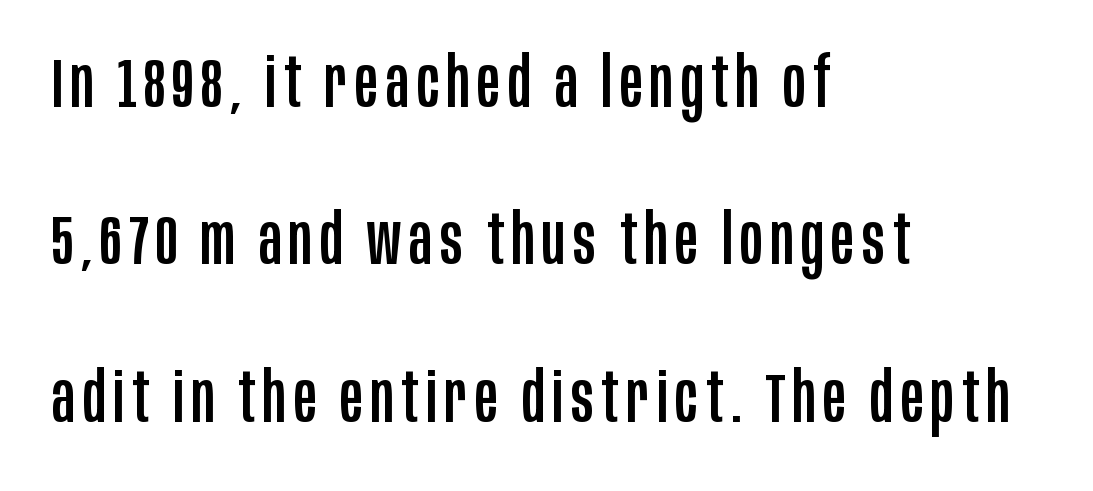
Q: Is the text italic (slanted)? A: No, it is upright.
Q: Is the typeface a serif or a sans-serif typeface? A: Sans-serif.
Q: Is the text underlined? A: No.
Q: How is the paragraph aligned? A: Left-aligned.
Q: Is the spacing between lines tight, normal or loose? A: Loose.
Q: Width (condensed, normal, or wide)? A: Condensed.
Q: Stroke contrast? A: Low.
Q: x-height? A: Large.
Q: Monospaced? A: No.
